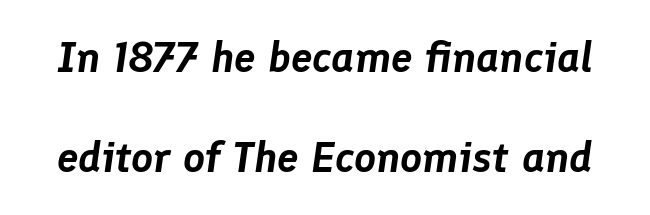
Default kerning and tracking; the words read as compact shapes. The letters are slanted; this is an italic face. The string is rendered with underlining switched off. Spacing verdict: proportional, widths tailored to each character. Is there much room between lines? Yes — plenty of vertical air separates them.
